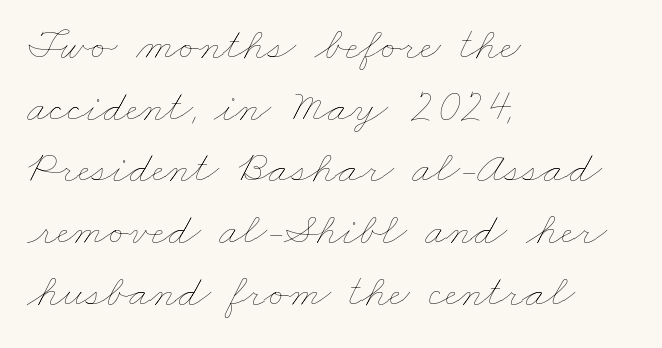
Q: Is the text bold? A: No.
Q: Is the text underlined? A: No.
Q: How is the paragraph aligned? A: Left-aligned.
Q: Is the spacing between letters normal or unusually wide? A: Normal.
Q: Is the spacing between lines tight, normal or loose? A: Normal.
Q: Width (condensed, normal, or wide)? A: Wide.
Q: Stroke contrast? A: Low.
Q: x-height? A: Small.
Q: Monospaced? A: No.
